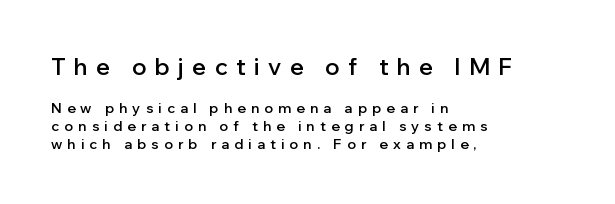
The line texture is sparse and dotted thanks to wide tracking. Here the first block reads like a headline and the second like body copy. Normally led — the rows are evenly, conventionally spaced. Plain, unruled lines of type.
